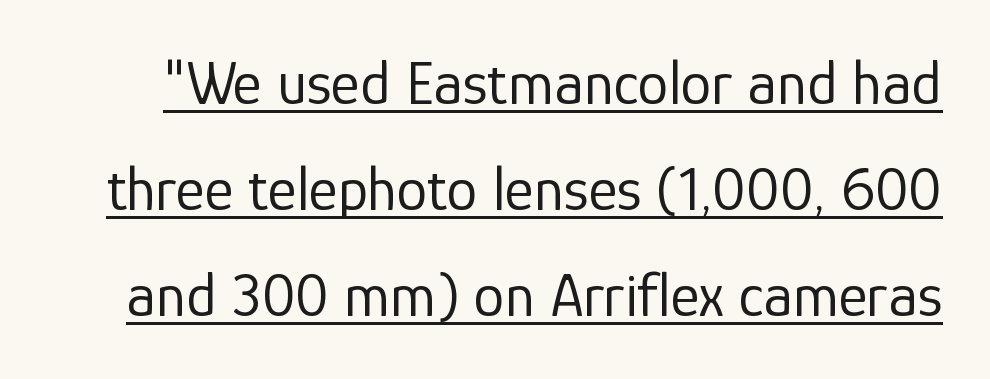
The image shows 62 px regular-weight sans-serif type, upright; set line spacing 1.71x, normal letter spacing, underlined; low stroke contrast and a medium x-height.
